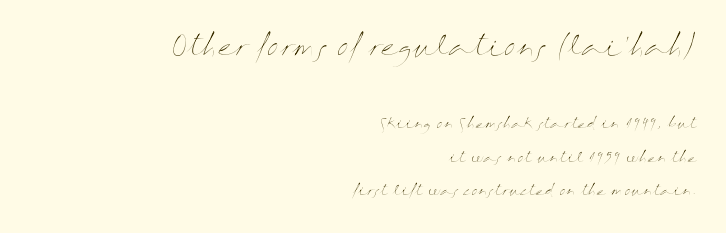
Layout note: lines flush right. Students, observe: this is what heavily led, spacious text looks like. Any mark beneath the type? The region is blank. Is the letter spacing exaggerated? No — it looks like the ordinary default.
